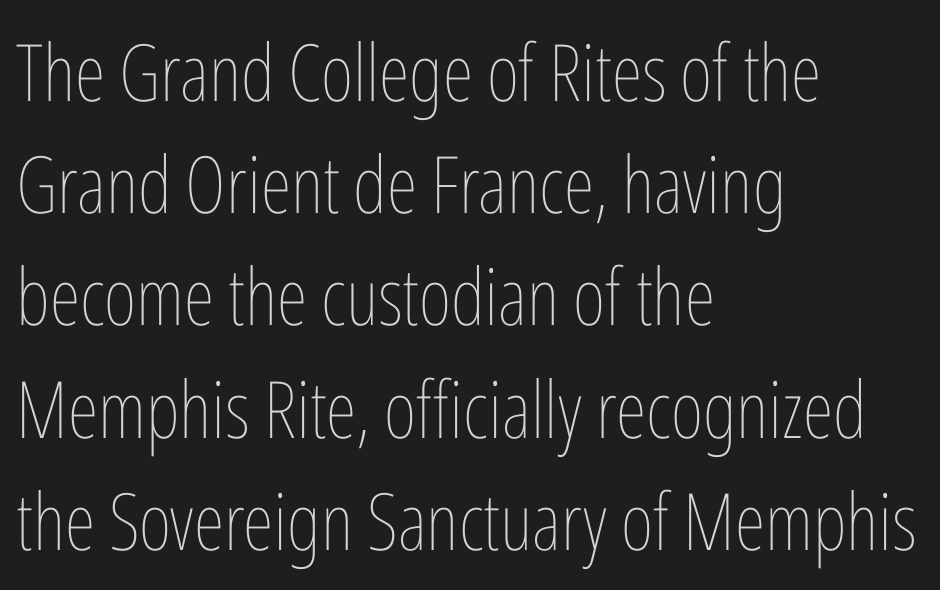
{"italic": "no", "bold": "no", "weight": "thin", "width": "condensed", "stroke_contrast": "low", "x_height": "medium", "monospaced": "no", "underline": "no", "align": "left", "line_spacing": "normal", "line_spacing_ratio": 1.42, "letter_spacing": "normal", "letter_spacing_em": 0.0, "glyph_px": 79}
